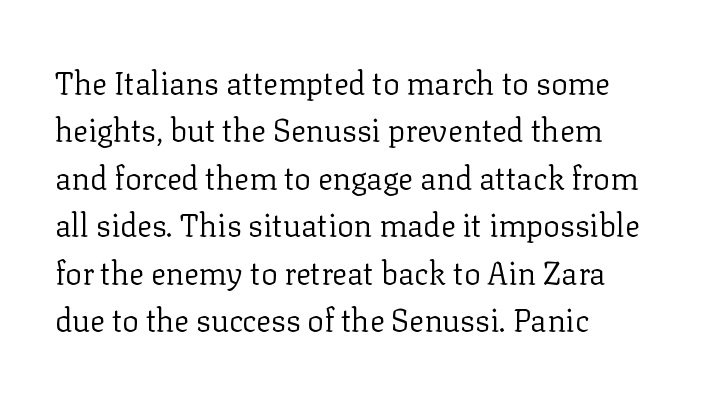
No letter is thick-stroked: the sample isn't bold. Do the characters align in a grid? No, the font is proportional. Unlike italic type, these characters show no tilt at all. The face used here is rendered with its standard letterfit. Lines of text with bare space underneath.
